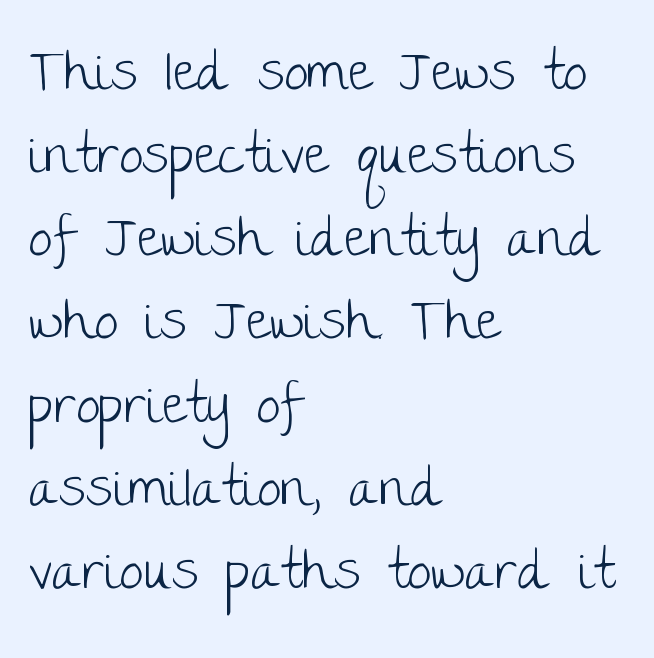
{"serif": "no", "italic": "no", "bold": "no", "weight": "light", "width": "normal", "stroke_contrast": "low", "x_height": "large", "monospaced": "no", "underline": "no", "align": "left", "line_spacing": "normal", "line_spacing_ratio": 1.54, "letter_spacing": "normal", "letter_spacing_em": 0.0, "glyph_px": 54}
